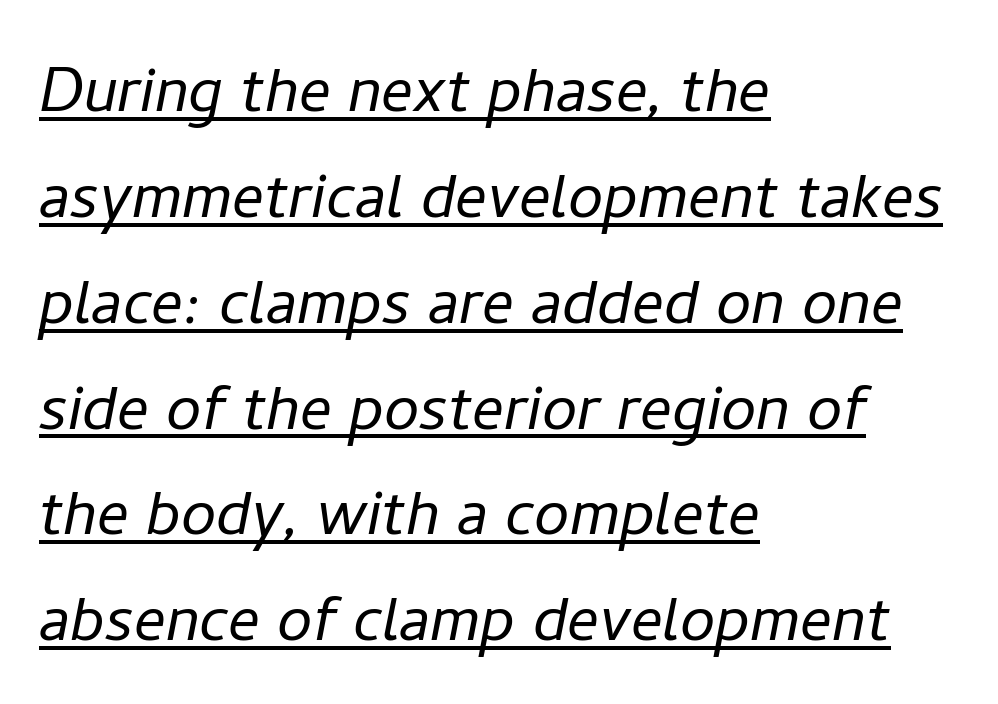
{"italic": "yes", "lean": "right", "slant_degrees": 11, "bold": "no", "weight": "light", "width": "normal", "stroke_contrast": "low", "x_height": "medium", "monospaced": "no", "underline": "yes", "align": "left", "line_spacing": "normal", "line_spacing_ratio": 1.34, "letter_spacing": "normal", "letter_spacing_em": 0.0, "glyph_px": 79}
